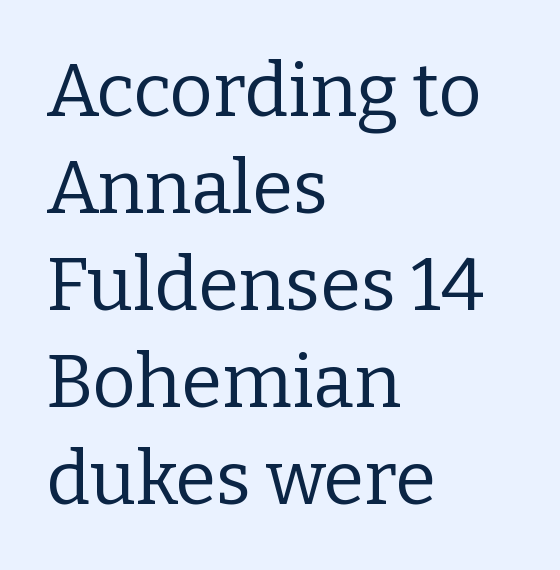
Q: Is the text bold? A: No.
Q: Is the text italic (slanted)? A: No, it is upright.
Q: Is the typeface a serif or a sans-serif typeface? A: Serif.
Q: Is the text underlined? A: No.
Q: How is the paragraph aligned? A: Left-aligned.
Q: Is the spacing between letters normal or unusually wide? A: Normal.
Q: Is the spacing between lines tight, normal or loose? A: Normal.
Q: Width (condensed, normal, or wide)? A: Normal.
Q: Stroke contrast? A: Low.
Q: x-height? A: Medium.
Q: Monospaced? A: No.
